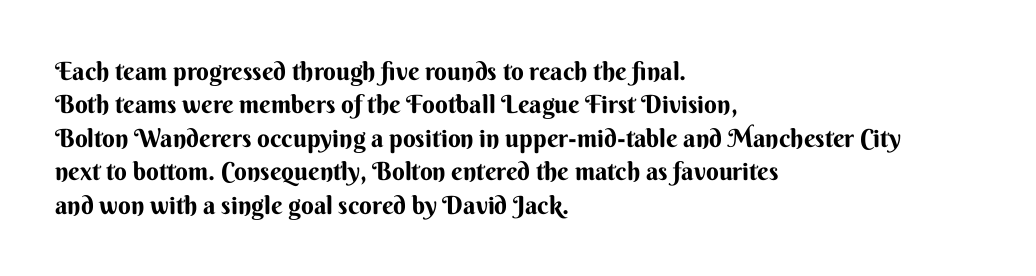
Students, observe: this is what conventionally led text looks like. Observe the ordinary spacing: letters are neighbours, not strangers. Designer's note — italics off, roman on. The specimen omits any rule beneath the text block's lines.
